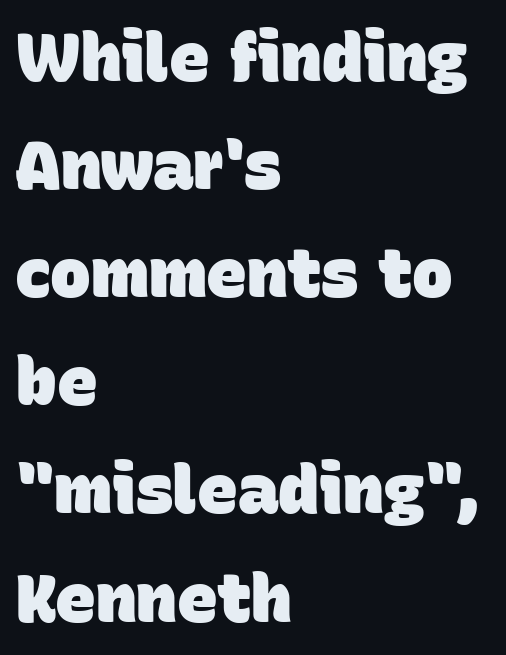
Q: Is the text bold? A: Yes.
Q: Is the typeface a serif or a sans-serif typeface? A: Sans-serif.
Q: Is the text underlined? A: No.
Q: How is the paragraph aligned? A: Left-aligned.
Q: Is the spacing between letters normal or unusually wide? A: Normal.
Q: Is the spacing between lines tight, normal or loose? A: Normal.
Q: Width (condensed, normal, or wide)? A: Normal.
Q: Stroke contrast? A: Low.
Q: x-height? A: Large.
Q: Monospaced? A: No.
